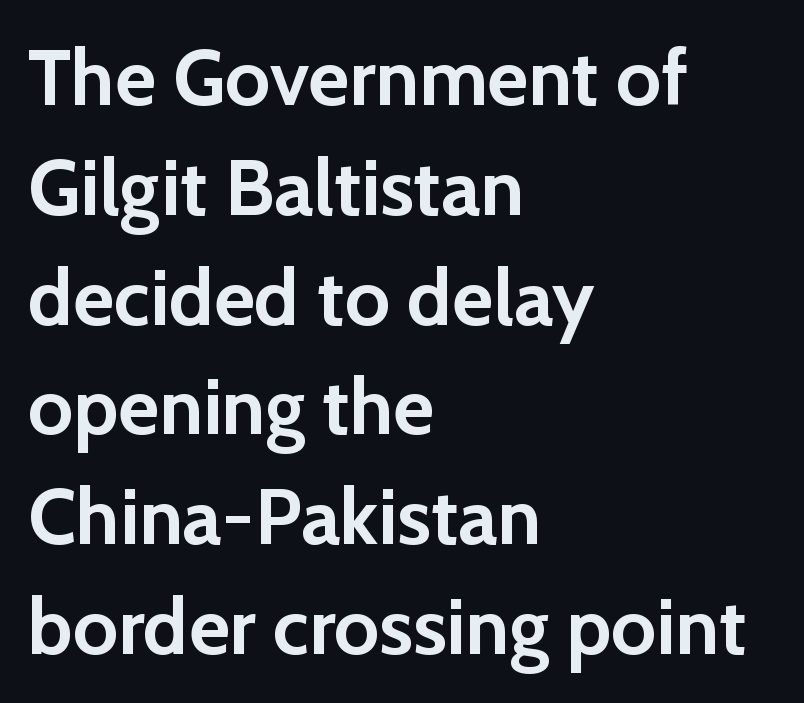
Does the copy run flush right? No — it runs flush left. The rendering keeps characters at their native spacing. Any mark beneath the type? The region is blank. Does the weight exceed regular? Yes, all the way to bold.
